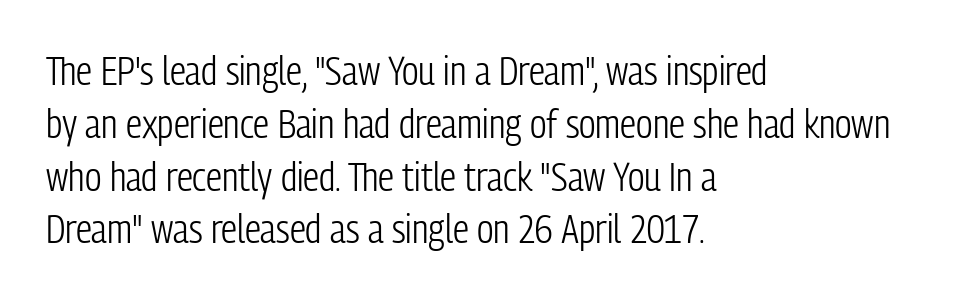
The image shows 40 px light, condensed sans-serif type, upright; set left-aligned, normal line spacing (1.32x), normal letter spacing, not underlined; low stroke contrast and a medium x-height.
